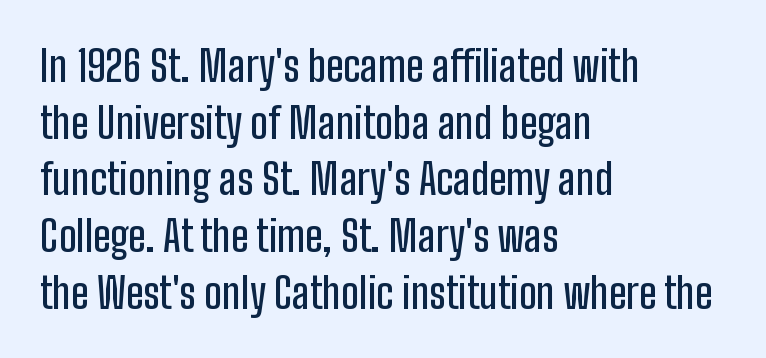
{"serif": "no", "italic": "no", "width": "condensed", "stroke_contrast": "low", "x_height": "medium", "monospaced": "no", "underline": "no", "align": "left", "line_spacing": "normal", "line_spacing_ratio": 1.35, "letter_spacing": "normal", "letter_spacing_em": 0.0, "glyph_px": 42}
